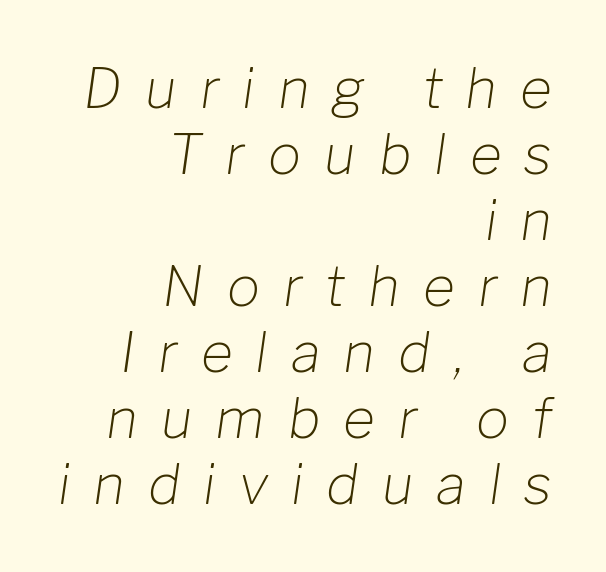
The image shows 55 px light type, italic (leaning right); set right-aligned, line spacing 1.2x, unusually wide letter spacing (+0.42 em), not underlined; low stroke contrast and a medium x-height.
